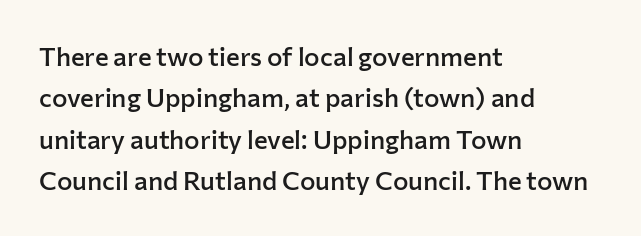
{"italic": "no", "bold": "semi", "underline": "no", "align": "left", "line_spacing": "normal", "line_spacing_ratio": 1.59, "letter_spacing": "normal", "letter_spacing_em": 0.0, "glyph_px": 26}
